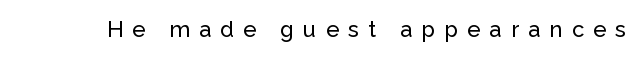
{"italic": "no", "underline": "no", "letter_spacing": "wide", "letter_spacing_em": 0.42, "glyph_px": 22}
